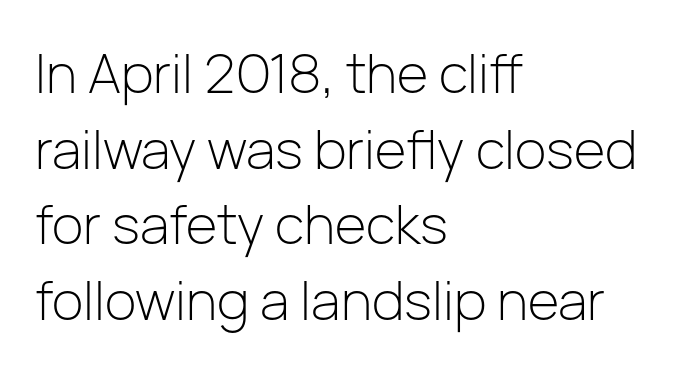
The image shows 54 px light sans-serif type, upright; set left-aligned, normal line spacing (1.4x), normal letter spacing, not underlined; low stroke contrast and a medium x-height.
